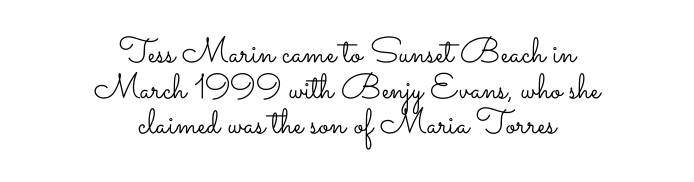
Tracking value appears to be zero — textbook default spacing. The passage is arranged like a title page — every line centered. Any mark beneath the type? The region is blank. The face used here is proportionally spaced, like ordinary book or web type. No chunkiness to these letters — they're not bold.
